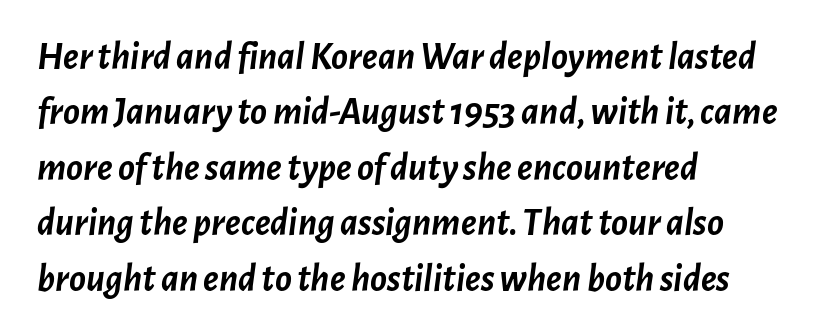
Short note: letters normally spaced. Letters rest on an invisible, unmarked baseline. The lines in this sample share a left origin and differ only in where they stop. Quick note: interline space is typical.
